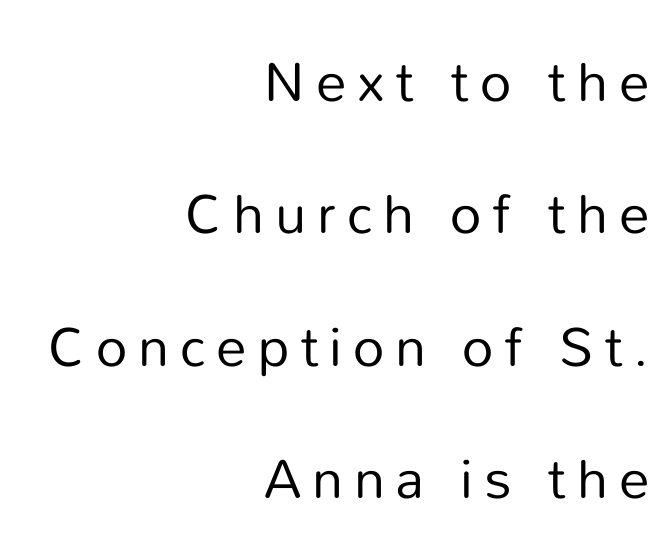
Q: Is the text bold? A: No.
Q: Is the text italic (slanted)? A: No, it is upright.
Q: Is the typeface a serif or a sans-serif typeface? A: Sans-serif.
Q: Is the text underlined? A: No.
Q: How is the paragraph aligned? A: Right-aligned.
Q: Is the spacing between lines tight, normal or loose? A: Loose.
Q: Width (condensed, normal, or wide)? A: Normal.
Q: Stroke contrast? A: Low.
Q: x-height? A: Medium.
Q: Monospaced? A: No.
